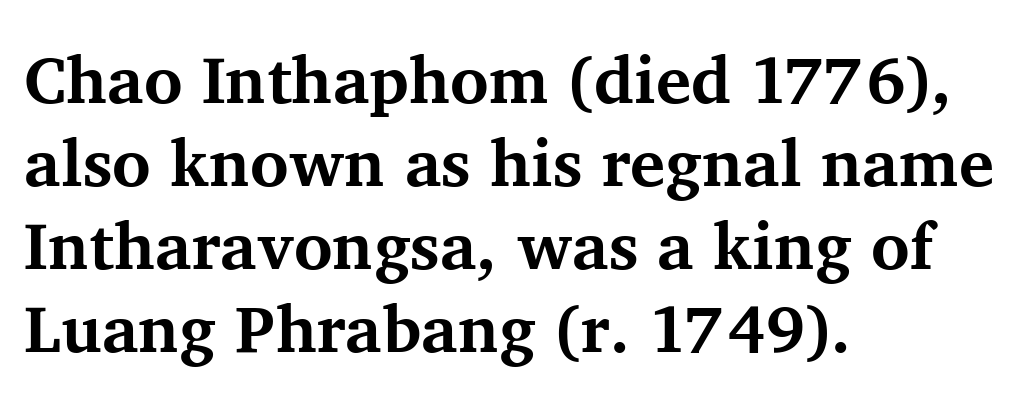
The image shows 66 px bold serif type, upright; set left-aligned, normal line spacing (1.26x), normal letter spacing, not underlined; medium stroke contrast and a medium x-height.
